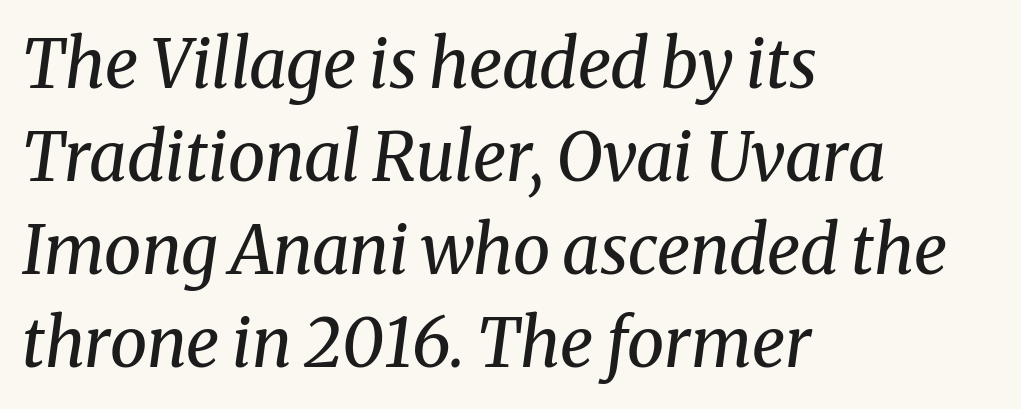
Q: Is the text bold? A: No.
Q: Is the text italic (slanted)? A: Yes, it leans right by about 8 degrees.
Q: Is the typeface a serif or a sans-serif typeface? A: Serif.
Q: Is the text underlined? A: No.
Q: How is the paragraph aligned? A: Left-aligned.
Q: Is the spacing between letters normal or unusually wide? A: Normal.
Q: Is the spacing between lines tight, normal or loose? A: Normal.
Q: Width (condensed, normal, or wide)? A: Normal.
Q: Stroke contrast? A: Medium.
Q: x-height? A: Medium.
Q: Monospaced? A: No.
